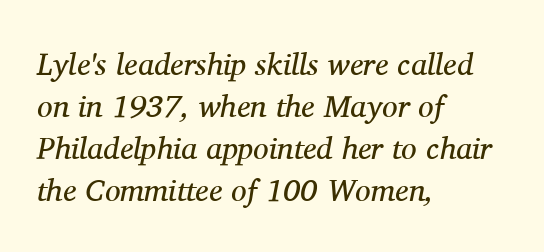
{"serif": "yes", "italic": "yes", "lean": "right", "slant_degrees": 11, "bold": "no", "weight": "regular", "width": "normal", "stroke_contrast": "medium", "x_height": "medium", "monospaced": "no", "underline": "no", "align": "left", "line_spacing": "normal", "line_spacing_ratio": 1.35, "letter_spacing": "normal", "letter_spacing_em": 0.0, "glyph_px": 31}
